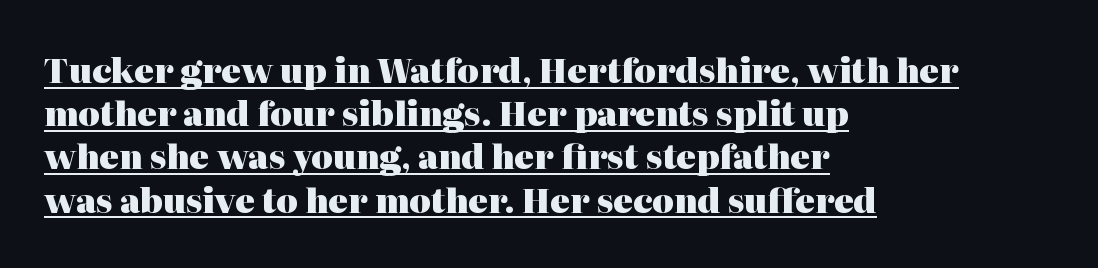
{"serif": "yes", "italic": "no", "bold": "yes", "weight": "heavy", "width": "normal", "stroke_contrast": "high", "x_height": "medium", "monospaced": "no", "underline": "yes", "align": "left", "line_spacing": "normal", "line_spacing_ratio": 1.31, "letter_spacing": "normal", "letter_spacing_em": 0.0, "glyph_px": 33}
